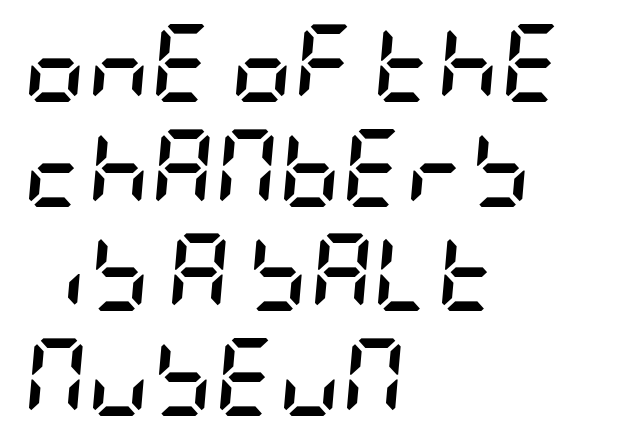
Q: Is the text bold? A: Yes.
Q: Is the text italic (slanted)? A: Yes, it leans right by about 5 degrees.
Q: Is the text underlined? A: No.
Q: How is the paragraph aligned? A: Left-aligned.
Q: Is the spacing between letters normal or unusually wide? A: Normal.
Q: Is the spacing between lines tight, normal or loose? A: Normal.
Q: Width (condensed, normal, or wide)? A: Condensed.
Q: Stroke contrast? A: Low.
Q: x-height? A: Large.
